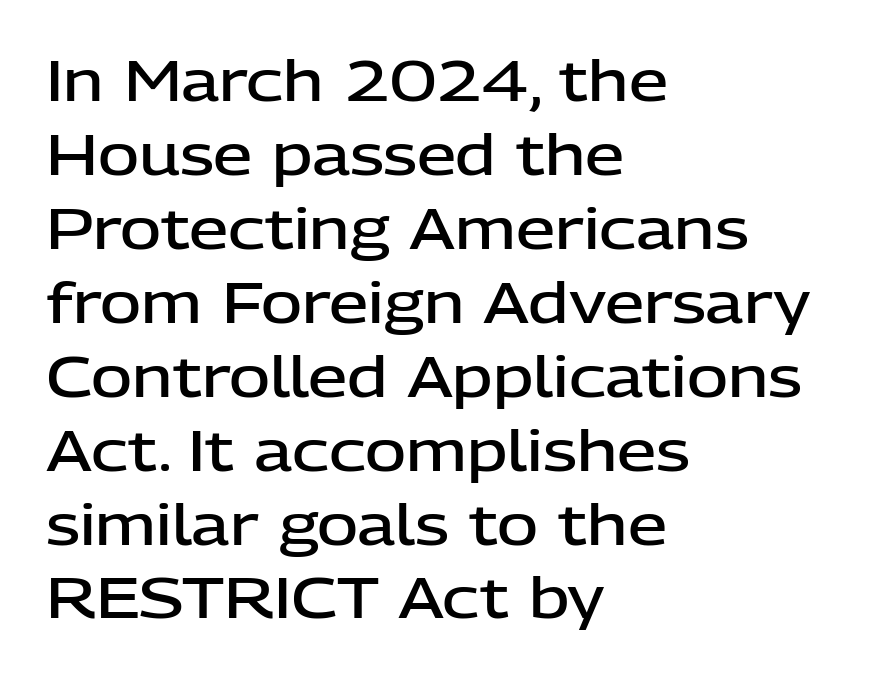
{"serif": "no", "italic": "no", "bold": "semi", "weight": "semibold", "width": "normal", "stroke_contrast": "low", "x_height": "medium", "monospaced": "no", "underline": "no", "align": "left", "line_spacing": "normal", "line_spacing_ratio": 1.32, "letter_spacing": "normal", "letter_spacing_em": 0.0, "glyph_px": 56}
